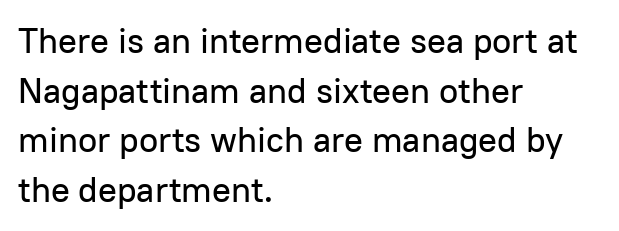
Whoever set this chose a conventional vertical rhythm. Spacing verdict: proportional, widths tailored to each character. Teacher's note: observe the even left margin — that is flush-left alignment. This sample uses a sans-serif face. The gaps between neighbouring characters are ordinary and unremarkable. The gap between lines stays unmarked.
